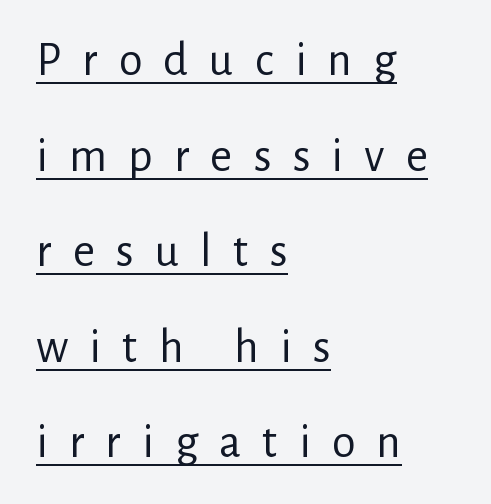
{"serif": "no", "italic": "no", "bold": "no", "weight": "regular", "width": "normal", "stroke_contrast": "low", "x_height": "medium", "monospaced": "no", "underline": "yes", "align": "left", "line_spacing": "loose", "line_spacing_ratio": 1.99, "letter_spacing": "wide", "letter_spacing_em": 0.44, "glyph_px": 48}
